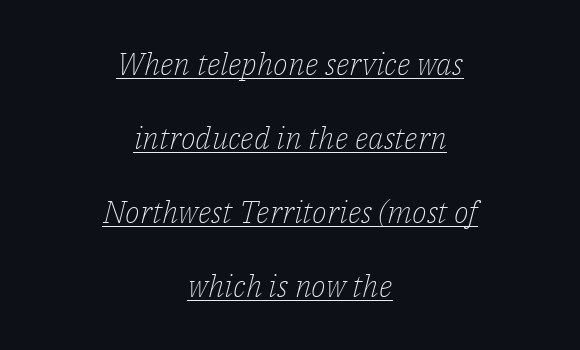
The letters advance in unequal steps, a hallmark of proportional type. Slant detected: the letters are inclined. Compared with a flush-left layout, this one balances lines on the center instead. Heft: none added — not bold.
